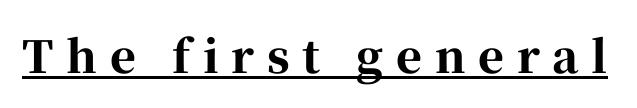
A typesetter would call this proportional, since set widths differ per character. In designer terms, the underline attribute is active on this setting. Does the lettering tilt? It doesn't — this is upright. The letters are bold, with thick, heavy strokes. This rendering widens character spacing well past its baseline value.
